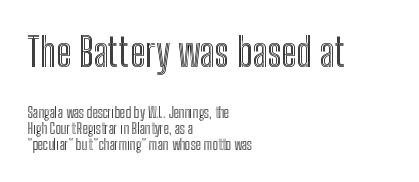
The image shows 39 px condensed type, upright; set left-aligned, tight line spacing (1.15x), normal letter spacing, not underlined; the first (top) block is 2.79x larger; a medium x-height.
